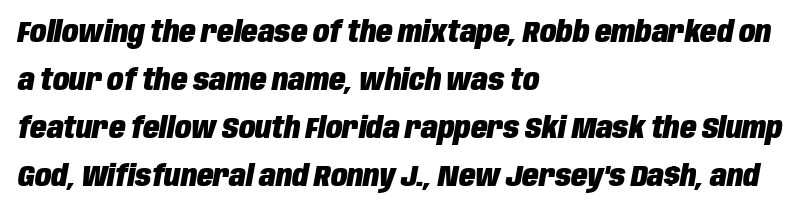
{"italic": "yes", "lean": "right", "slant_degrees": 10, "bold": "yes", "weight": "heavy", "width": "condensed", "stroke_contrast": "low", "x_height": "large", "monospaced": "no", "underline": "no", "align": "left", "line_spacing": "normal", "line_spacing_ratio": 1.6, "letter_spacing": "normal", "letter_spacing_em": 0.0, "glyph_px": 30}
